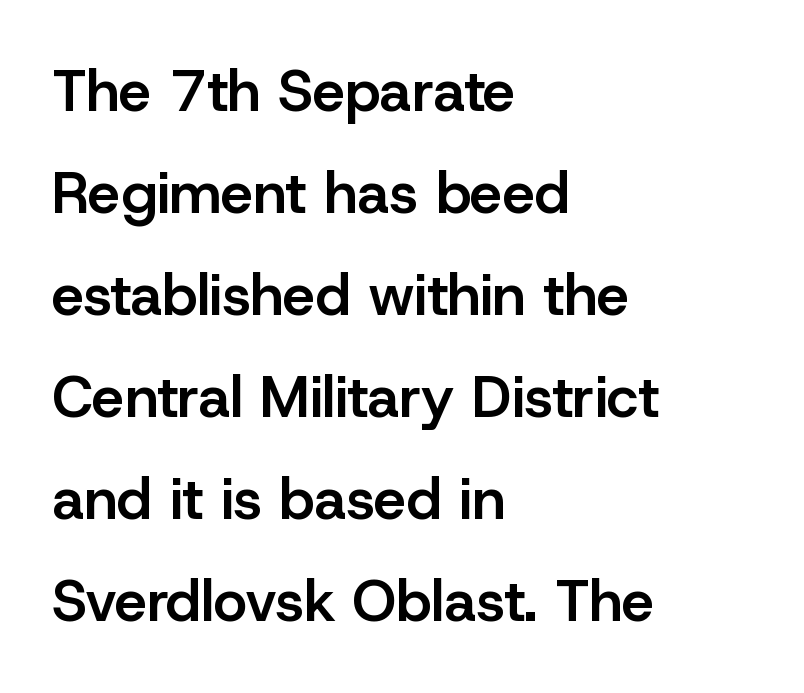
Q: Is the text bold? A: Semi-bold.
Q: Is the text italic (slanted)? A: No, it is upright.
Q: Is the typeface a serif or a sans-serif typeface? A: Sans-serif.
Q: Is the text underlined? A: No.
Q: How is the paragraph aligned? A: Left-aligned.
Q: Is the spacing between letters normal or unusually wide? A: Normal.
Q: Width (condensed, normal, or wide)? A: Normal.
Q: Stroke contrast? A: Low.
Q: x-height? A: Medium.
Q: Monospaced? A: No.
